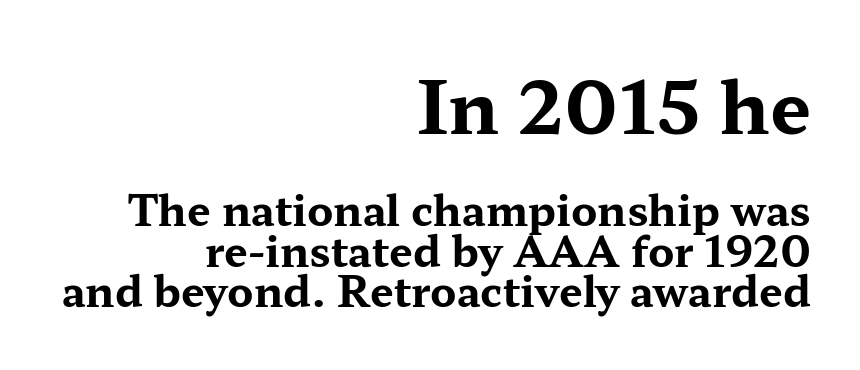
{"serif": "yes", "italic": "no", "bold": "yes", "weight": "bold", "width": "wide", "stroke_contrast": "medium", "x_height": "medium", "monospaced": "no", "underline": "no", "align": "right", "line_spacing": "tight", "line_spacing_ratio": 0.96, "letter_spacing": "normal", "letter_spacing_em": 0.0, "larger_block": "first", "size_ratio": 1.74, "glyph_px": 73}
